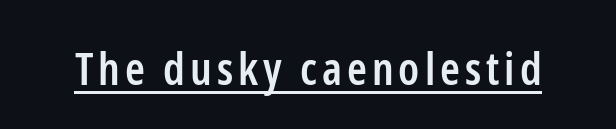
The image shows 45 px semibold, condensed sans-serif type, upright; set underlined; low stroke contrast and a medium x-height.
